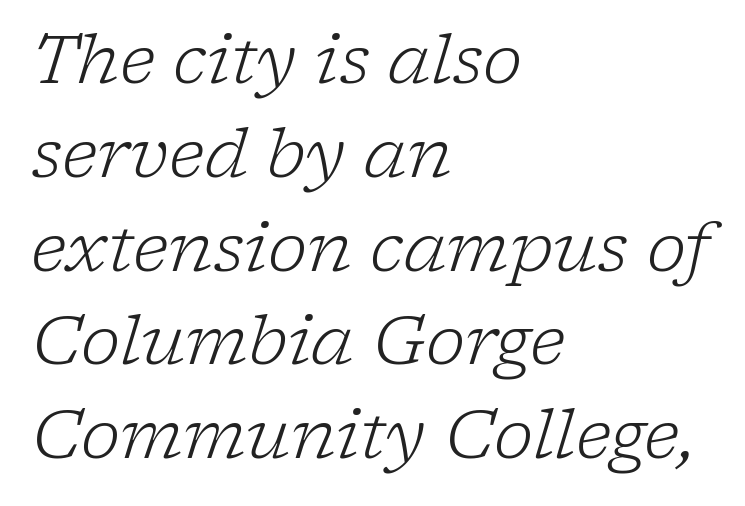
Q: Is the text bold? A: No.
Q: Is the text italic (slanted)? A: Yes, it leans right by about 17 degrees.
Q: Is the typeface a serif or a sans-serif typeface? A: Serif.
Q: Is the text underlined? A: No.
Q: How is the paragraph aligned? A: Left-aligned.
Q: Is the spacing between letters normal or unusually wide? A: Normal.
Q: Is the spacing between lines tight, normal or loose? A: Normal.
Q: Width (condensed, normal, or wide)? A: Normal.
Q: Stroke contrast? A: Low.
Q: x-height? A: Medium.
Q: Monospaced? A: No.
